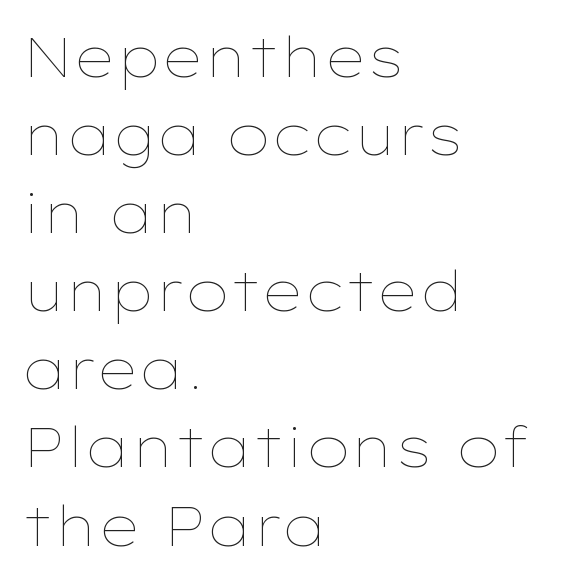
Q: Is the text bold? A: No.
Q: Is the text italic (slanted)? A: No, it is upright.
Q: Is the text underlined? A: No.
Q: How is the paragraph aligned? A: Left-aligned.
Q: Is the spacing between letters normal or unusually wide? A: Normal.
Q: Is the spacing between lines tight, normal or loose? A: Normal.
Q: Width (condensed, normal, or wide)? A: Wide.
Q: Stroke contrast? A: Low.
Q: x-height? A: Medium.
Q: Monospaced? A: No.
